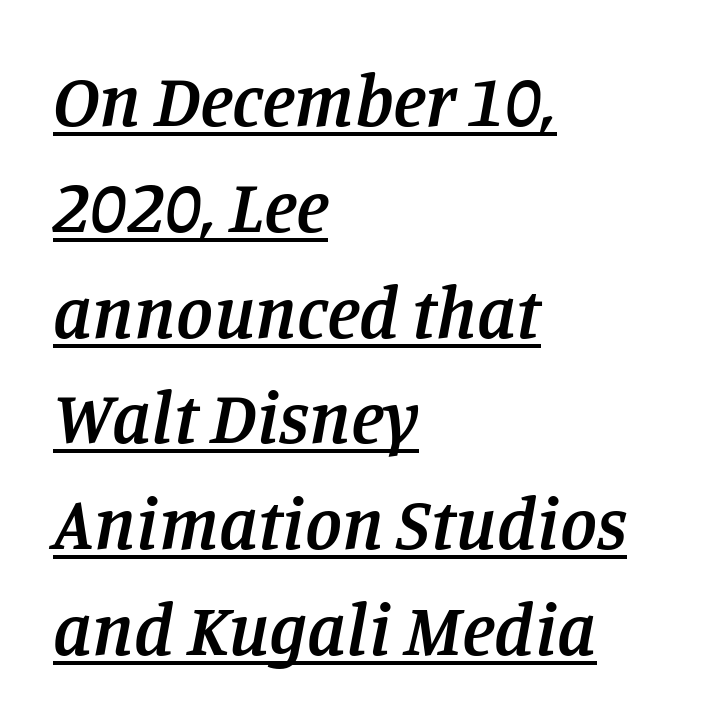
A serif font was chosen for this passage. The passage shown leans; its letterforms are oblique. The lines in this sample share a left origin and differ only in where they stop. These lines are rendered in a variable-pitch font. The rendering uses the underline text-decoration. Its strokes are somewhat broadened, the hallmark of semibold type.
